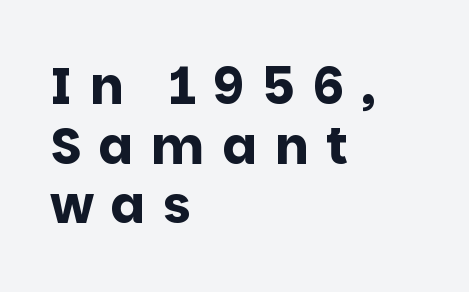
The lines in this sample share a left origin and differ only in where they stop. Font category for this specimen: sans-serif. Compared with an ordinary text face, these strokes are far heavier — a full bold. Beneath every word, the page is bare. Notice how the stems are strictly vertical — no italics here. The rendering uses natural spacing where letterforms have individual widths.
